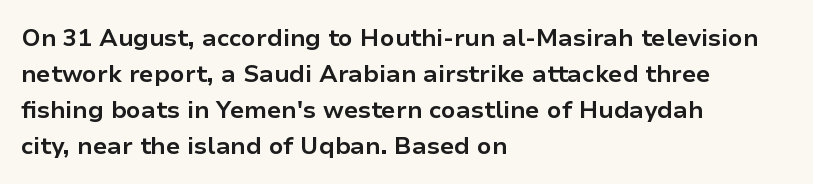
{"italic": "no", "bold": "yes", "underline": "no", "align": "left", "line_spacing": "normal", "line_spacing_ratio": 1.5, "letter_spacing": "normal", "letter_spacing_em": 0.0, "glyph_px": 24}
